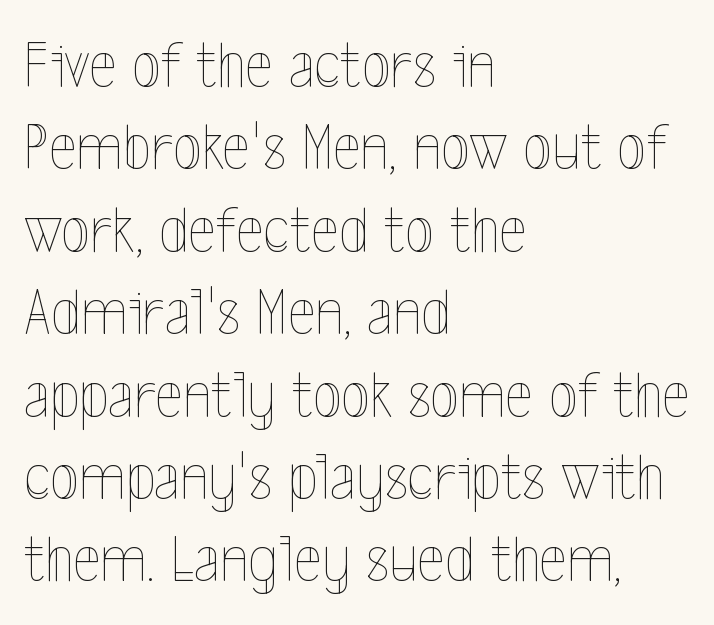
Q: Is the text bold? A: No.
Q: Is the text italic (slanted)? A: No, it is upright.
Q: Is the text underlined? A: No.
Q: How is the paragraph aligned? A: Left-aligned.
Q: Is the spacing between letters normal or unusually wide? A: Normal.
Q: Width (condensed, normal, or wide)? A: Condensed.
Q: x-height? A: Medium.
Q: Monospaced? A: No.
